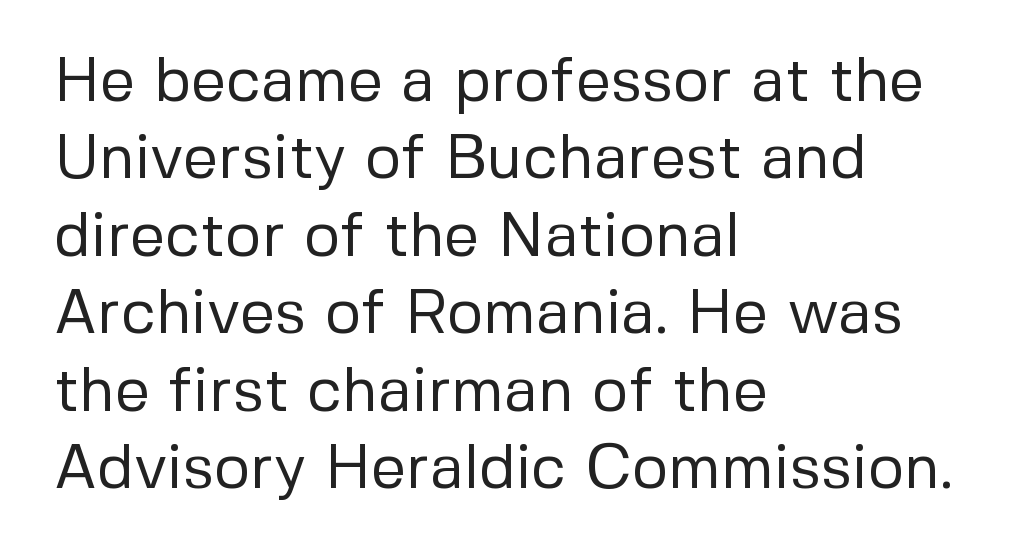
{"serif": "no", "italic": "no", "bold": "no", "weight": "regular", "width": "normal", "stroke_contrast": "low", "x_height": "medium", "monospaced": "no", "underline": "no", "align": "left", "line_spacing": "normal", "line_spacing_ratio": 1.25, "letter_spacing": "normal", "letter_spacing_em": 0.0, "glyph_px": 62}
